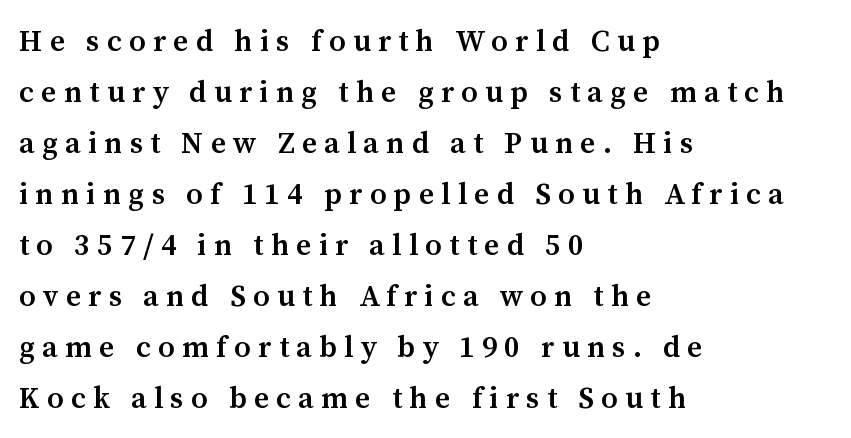
The image shows 30 px semibold serif type, upright; set left-aligned, normal line spacing (1.7x), unusually wide letter spacing (+0.24 em), not underlined; medium stroke contrast and a medium x-height.
